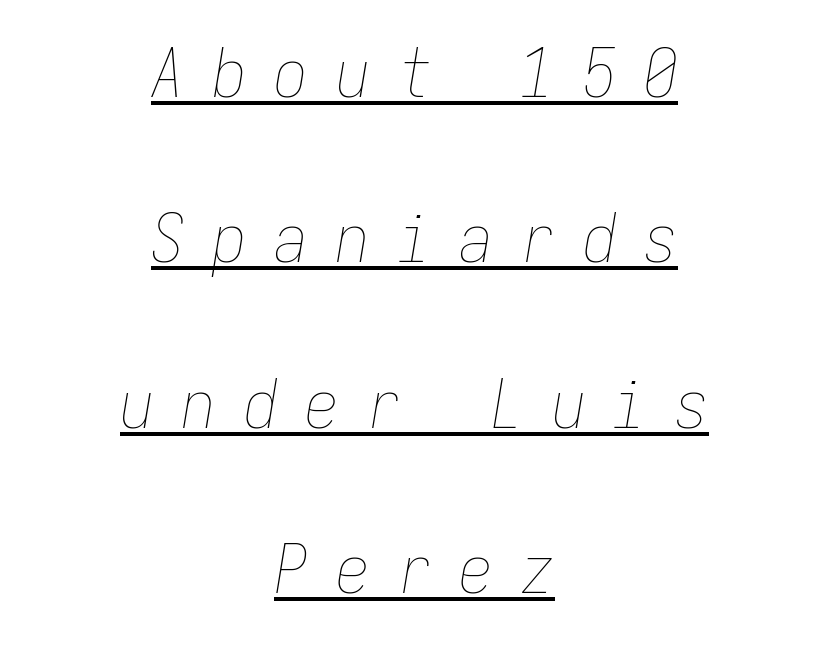
The glyphs look as if they've been sheared to an angle. The rag falls on both sides of this text block equally. The rendered words wear a rule along their underside. The face used here is monospaced, like something from a code editor. Students, note that the glyphs here are deliberately spaced far apart.
